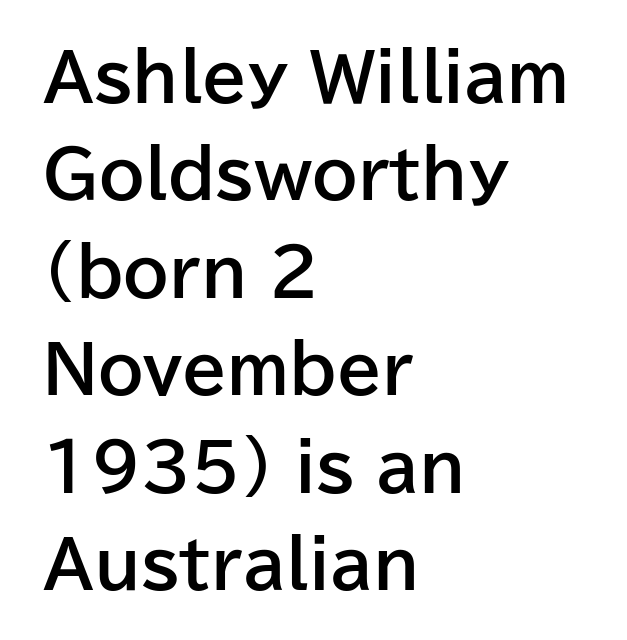
{"serif": "no", "italic": "no", "bold": "yes", "weight": "bold", "width": "normal", "stroke_contrast": "low", "x_height": "medium", "monospaced": "no", "underline": "no", "align": "left", "line_spacing": "normal", "line_spacing_ratio": 1.5, "letter_spacing": "normal", "letter_spacing_em": 0.0, "glyph_px": 65}
